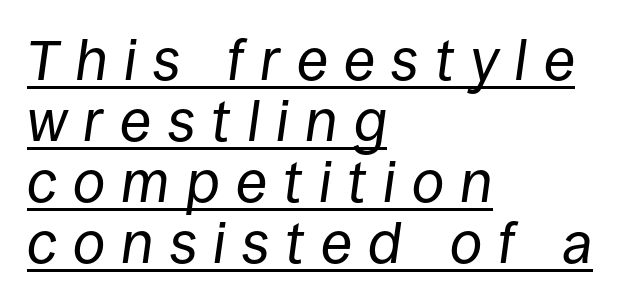
{"italic": "yes", "lean": "right", "slant_degrees": 8, "bold": "no", "weight": "regular", "width": "normal", "stroke_contrast": "low", "x_height": "large", "monospaced": "no", "underline": "yes", "align": "left", "line_spacing": "tight", "line_spacing_ratio": 1.05, "letter_spacing": "wide", "letter_spacing_em": 0.28, "glyph_px": 58}
